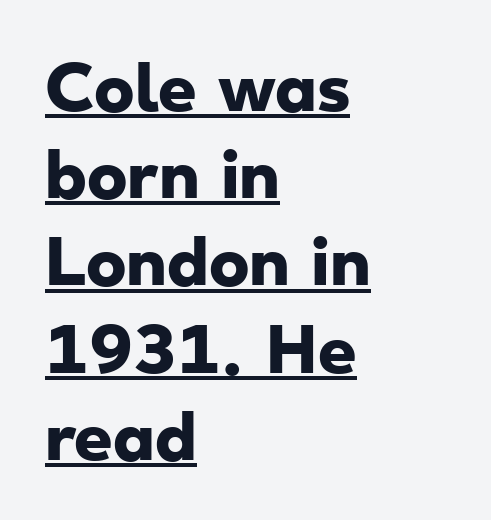
{"serif": "no", "bold": "yes", "weight": "heavy", "width": "wide", "stroke_contrast": "low", "x_height": "small", "monospaced": "no", "underline": "yes", "align": "left", "line_spacing": "normal", "line_spacing_ratio": 1.43, "letter_spacing": "normal", "letter_spacing_em": 0.0, "glyph_px": 61}
